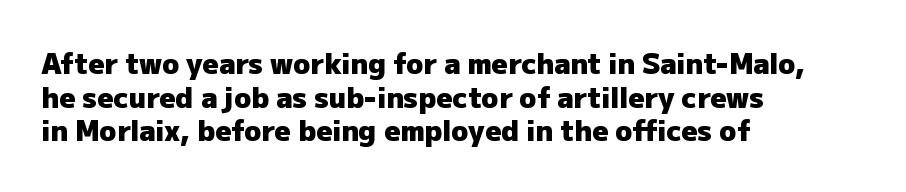
Q: Is the text bold? A: Yes.
Q: Is the text italic (slanted)? A: No, it is upright.
Q: Is the typeface a serif or a sans-serif typeface? A: Sans-serif.
Q: Is the text underlined? A: No.
Q: How is the paragraph aligned? A: Left-aligned.
Q: Is the spacing between letters normal or unusually wide? A: Normal.
Q: Width (condensed, normal, or wide)? A: Normal.
Q: Stroke contrast? A: Low.
Q: x-height? A: Medium.
Q: Monospaced? A: No.
